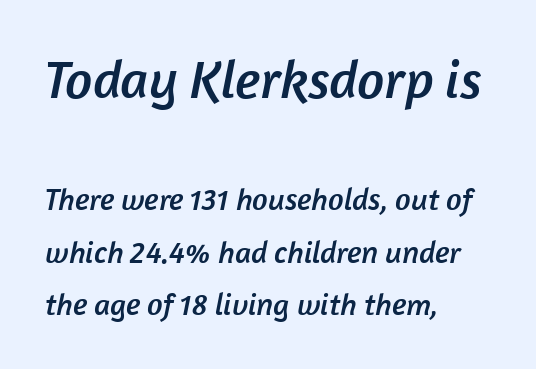
{"serif": "no", "width": "normal", "stroke_contrast": "low", "x_height": "medium", "monospaced": "no", "underline": "no", "align": "left", "line_spacing": "normal", "line_spacing_ratio": 1.69, "letter_spacing": "normal", "letter_spacing_em": 0.0, "larger_block": "first", "size_ratio": 1.74, "glyph_px": 54}
